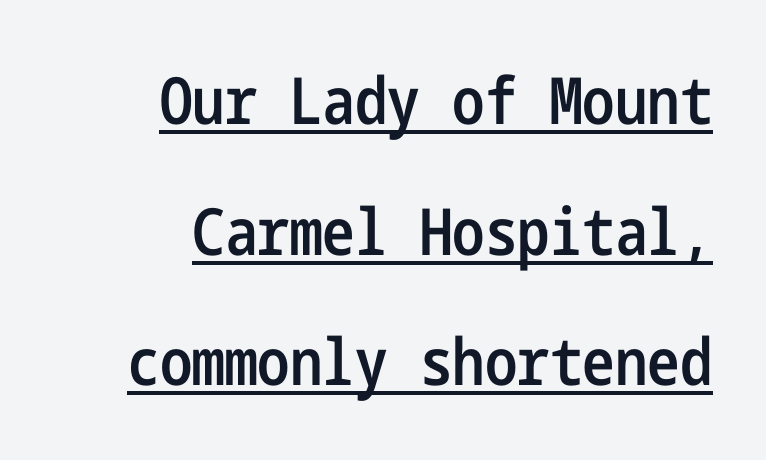
The image shows 65 px semibold, condensed sans-serif type, upright; set right-aligned, loose line spacing (2.01x), normal letter spacing, underlined; low stroke contrast and a medium x-height.
